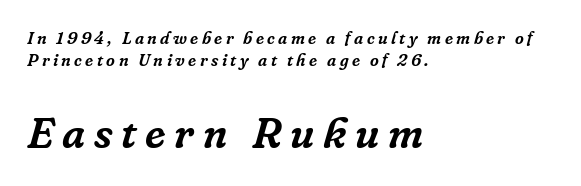
Q: Is the text italic (slanted)? A: Yes, it leans right by about 16 degrees.
Q: Is the typeface a serif or a sans-serif typeface? A: Serif.
Q: Is the text underlined? A: No.
Q: How is the paragraph aligned? A: Left-aligned.
Q: Is the spacing between letters normal or unusually wide? A: Unusually wide.
Q: Is the spacing between lines tight, normal or loose? A: Normal.
Q: Which block of text is set in a larger size, the first (top) or the second (bottom)? A: The second (bottom) one.
Q: Width (condensed, normal, or wide)? A: Normal.
Q: Stroke contrast? A: Low.
Q: x-height? A: Medium.
Q: Monospaced? A: No.
